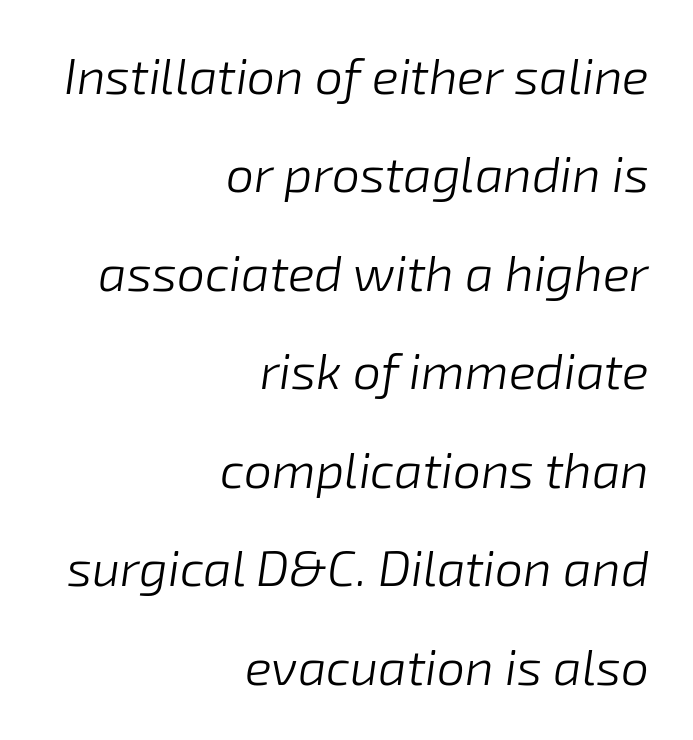
The image shows 50 px light type, italic (leaning right); set right-aligned, loose line spacing (1.97x), normal letter spacing, not underlined; low stroke contrast and a medium x-height.
